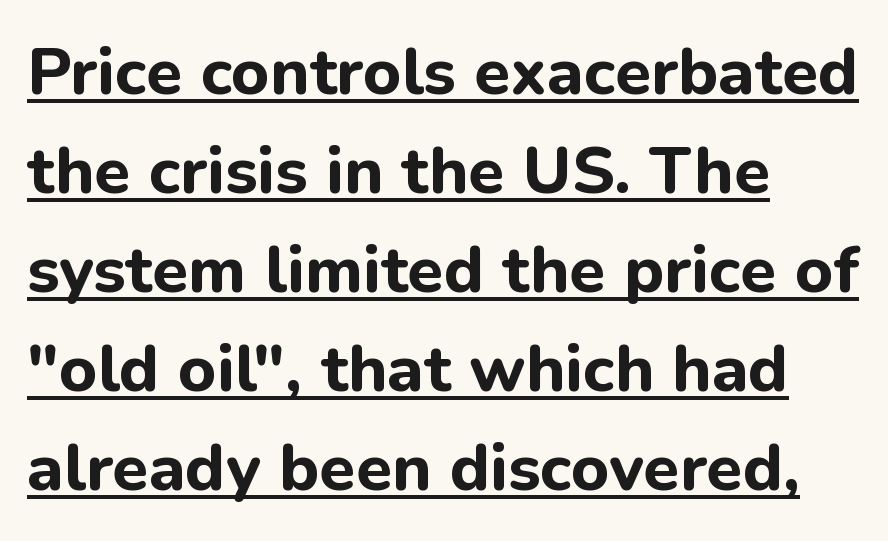
Q: Is the text bold? A: Yes.
Q: Is the text italic (slanted)? A: No, it is upright.
Q: Is the typeface a serif or a sans-serif typeface? A: Sans-serif.
Q: Is the text underlined? A: Yes.
Q: How is the paragraph aligned? A: Left-aligned.
Q: Is the spacing between letters normal or unusually wide? A: Normal.
Q: Is the spacing between lines tight, normal or loose? A: Normal.
Q: Width (condensed, normal, or wide)? A: Normal.
Q: Stroke contrast? A: Low.
Q: x-height? A: Medium.
Q: Monospaced? A: No.
